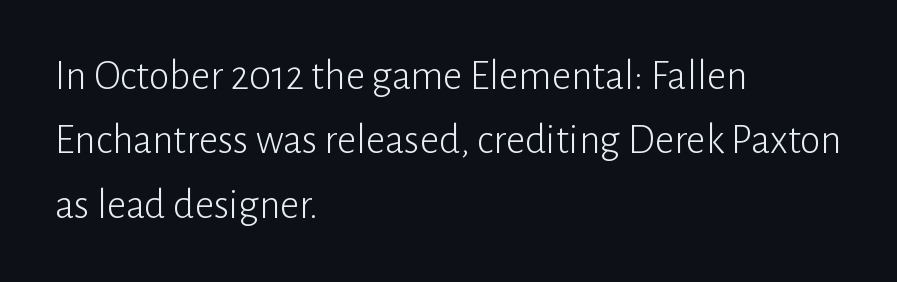
Tracking here is standard; glyphs follow each other at the usual distance. Style check: upright. Is there much room between lines? A standard amount, neither cramped nor airy. I'd call this a sans setting — the letters go barefoot. Varying glyph widths throughout — classic text-font behaviour. Is the type heavy? It reads as light-to-regular instead.
